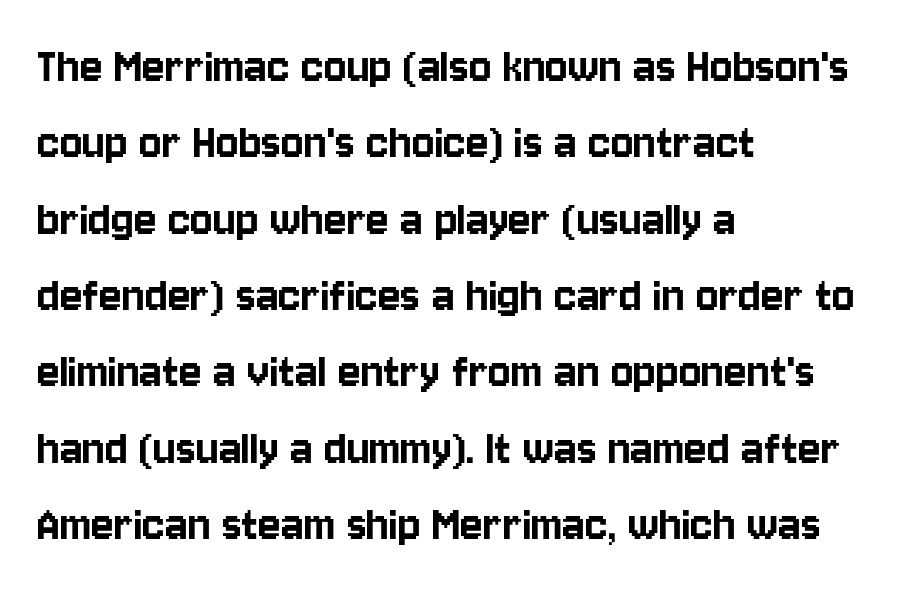
The image shows 53 px condensed sans-serif type, upright; set left-aligned, normal line spacing (1.44x), normal letter spacing, not underlined; low stroke contrast and a large x-height.
